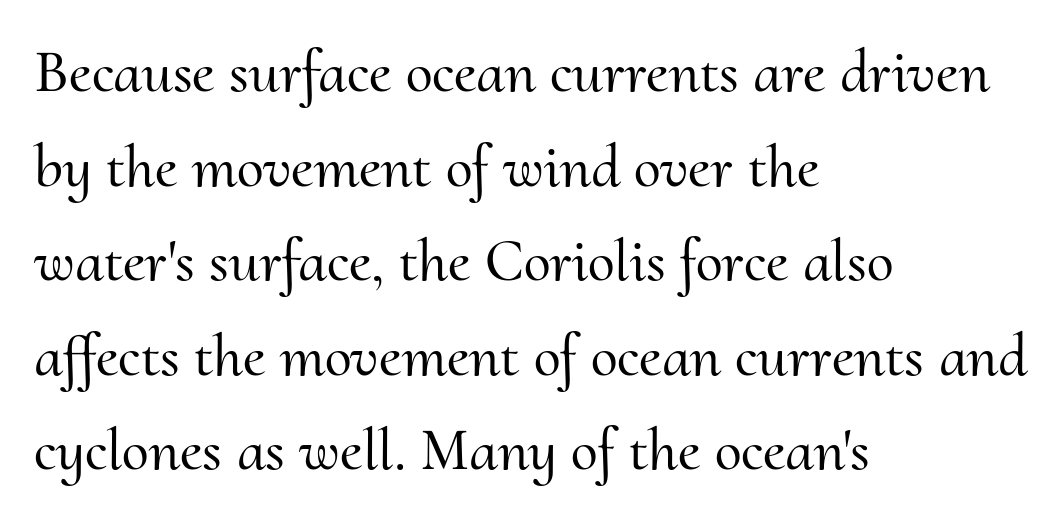
{"serif": "yes", "italic": "no", "width": "normal", "stroke_contrast": "medium", "x_height": "small", "monospaced": "no", "underline": "no", "align": "left", "line_spacing": "normal", "line_spacing_ratio": 1.55, "letter_spacing": "normal", "letter_spacing_em": 0.0, "glyph_px": 61}
